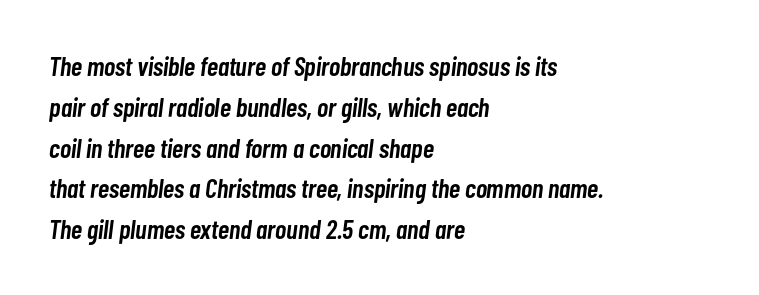
The paragraph has a hard left edge and a soft right edge. How heavy is the stroke? Medium-heavy — a semibold, shy of bold. Just letters on the line, the space beneath them empty. Every character sits at an angle, as italics do. What stands out about the letter spacing? Nothing — it is the standard amount.
